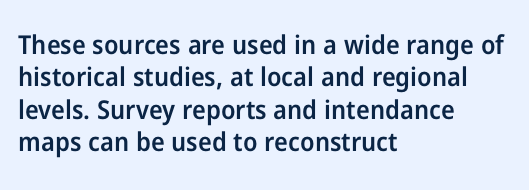
{"italic": "no", "bold": "semi", "underline": "no", "align": "left", "line_spacing": "normal", "line_spacing_ratio": 1.25, "letter_spacing": "normal", "letter_spacing_em": 0.0, "glyph_px": 26}
